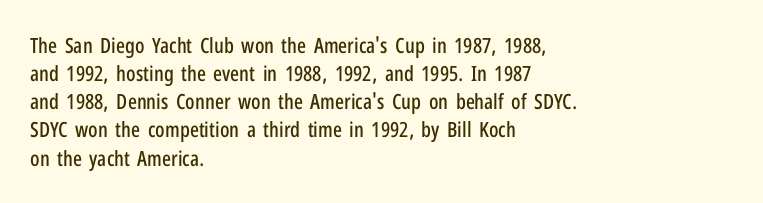
Q: Is the text italic (slanted)? A: No, it is upright.
Q: Is the text underlined? A: No.
Q: How is the paragraph aligned? A: Left-aligned.
Q: Is the spacing between letters normal or unusually wide? A: Normal.
Q: Is the spacing between lines tight, normal or loose? A: Normal.
